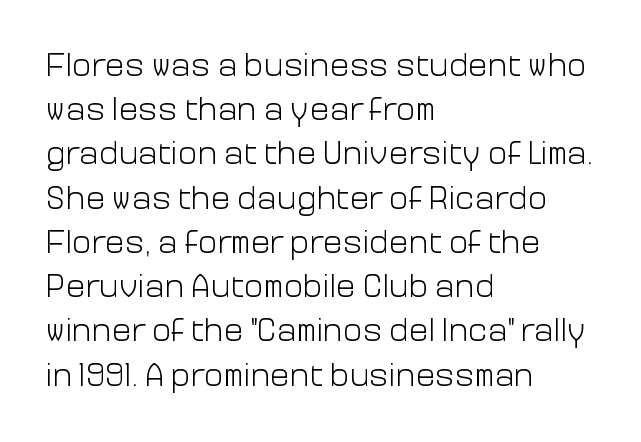
Notice how the passage keeps a crisp vertical edge on the left only. Think of a printed novel: that variable character pitch is what you see here. The designer left line spacing at the default. Students, note that the glyphs here touch the page at normal intervals. Nope, no serifs anywhere on these letters. The weight tops out at a normal text grade.
